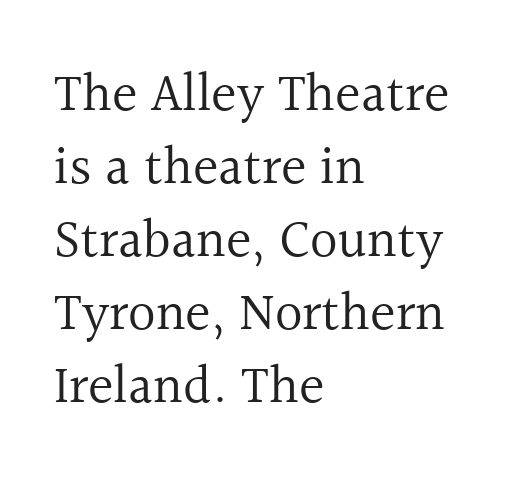
The image shows 54 px regular-weight serif type, upright; set left-aligned, normal line spacing (1.35x), normal letter spacing, not underlined; a medium x-height.
